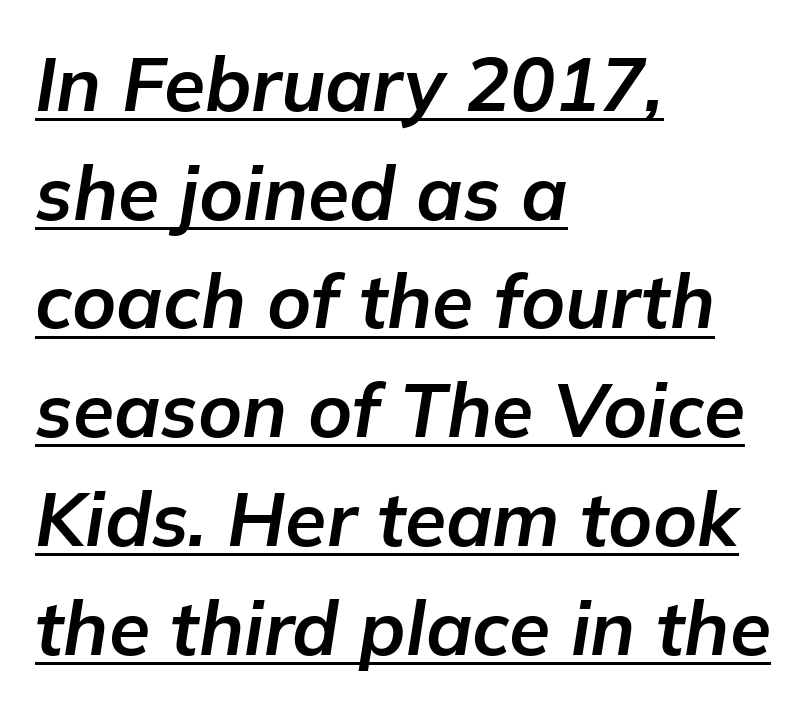
{"italic": "yes", "lean": "right", "slant_degrees": 9, "bold": "yes", "weight": "bold", "width": "normal", "stroke_contrast": "low", "x_height": "medium", "monospaced": "no", "underline": "yes", "align": "left", "line_spacing": "normal", "line_spacing_ratio": 1.45, "letter_spacing": "normal", "letter_spacing_em": 0.0, "glyph_px": 75}
